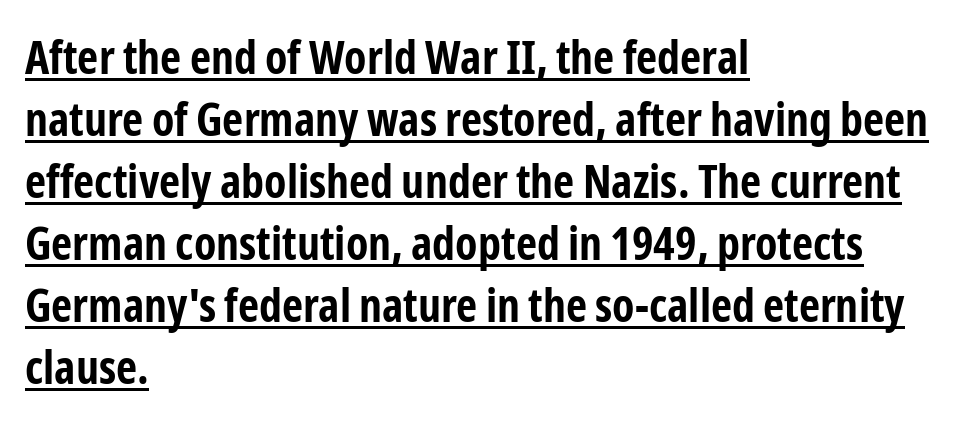
{"serif": "no", "italic": "no", "bold": "yes", "weight": "bold", "width": "condensed", "stroke_contrast": "low", "x_height": "medium", "monospaced": "no", "underline": "yes", "align": "left", "line_spacing": "normal", "line_spacing_ratio": 1.35, "letter_spacing": "normal", "letter_spacing_em": 0.0, "glyph_px": 46}
